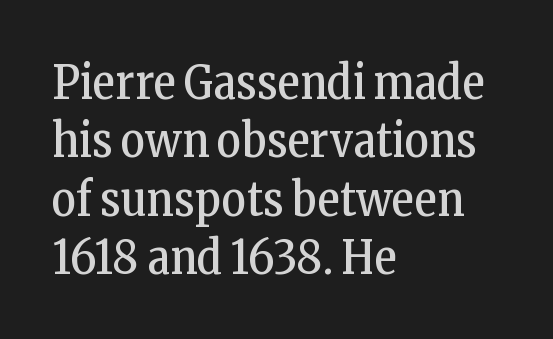
Q: Is the text bold? A: No.
Q: Is the text italic (slanted)? A: No, it is upright.
Q: Is the typeface a serif or a sans-serif typeface? A: Serif.
Q: Is the text underlined? A: No.
Q: How is the paragraph aligned? A: Left-aligned.
Q: Is the spacing between letters normal or unusually wide? A: Normal.
Q: Width (condensed, normal, or wide)? A: Condensed.
Q: Stroke contrast? A: Low.
Q: x-height? A: Medium.
Q: Monospaced? A: No.
